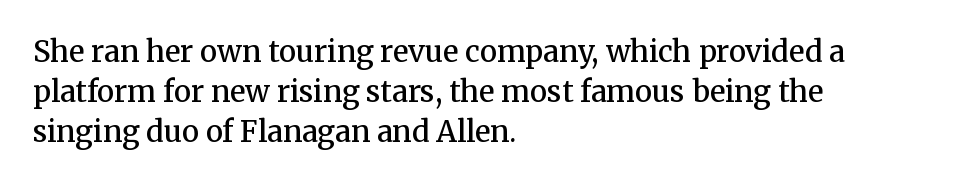
Q: Is the text bold? A: Semi-bold.
Q: Is the text italic (slanted)? A: No, it is upright.
Q: Is the typeface a serif or a sans-serif typeface? A: Serif.
Q: Is the text underlined? A: No.
Q: How is the paragraph aligned? A: Left-aligned.
Q: Is the spacing between letters normal or unusually wide? A: Normal.
Q: Is the spacing between lines tight, normal or loose? A: Normal.
Q: Width (condensed, normal, or wide)? A: Normal.
Q: Stroke contrast? A: Medium.
Q: x-height? A: Medium.
Q: Monospaced? A: No.
